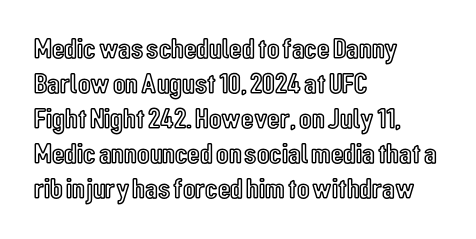
The image shows 29 px condensed type, upright; set left-aligned, line spacing 1.21x, normal letter spacing, not underlined; a medium x-height.
